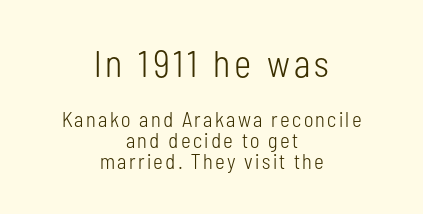
The image shows 37 px light, condensed sans-serif type, upright; set centered, tight line spacing (0.99x), not underlined; the first (top) block is 1.76x larger; low stroke contrast and a medium x-height.
